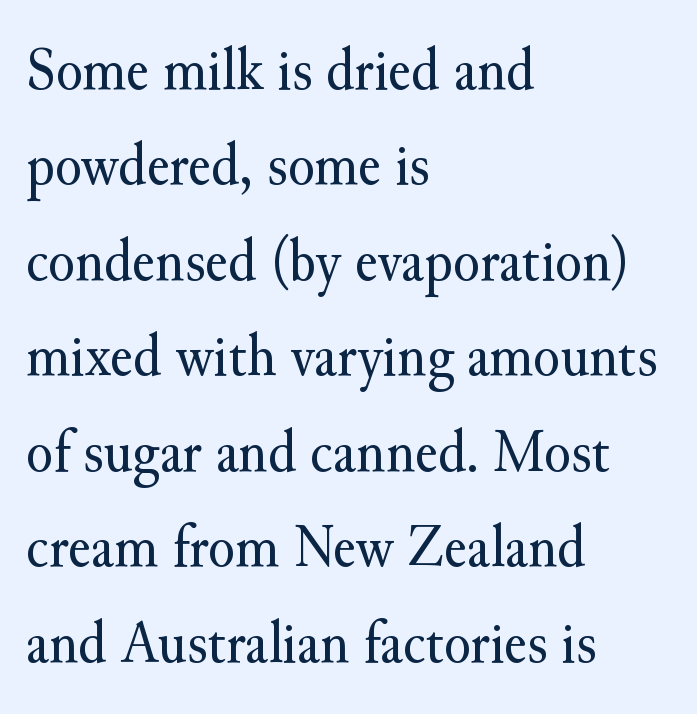
Type style note: has serifs. Varying glyph widths throughout — classic text-font behaviour. This is not heavy type; no bold has been used. The ragged edge is on the right, which tells us the setting is flush left. How are the letters spaced? Ordinarily, with no added tracking. The string is rendered with underlining switched off.
